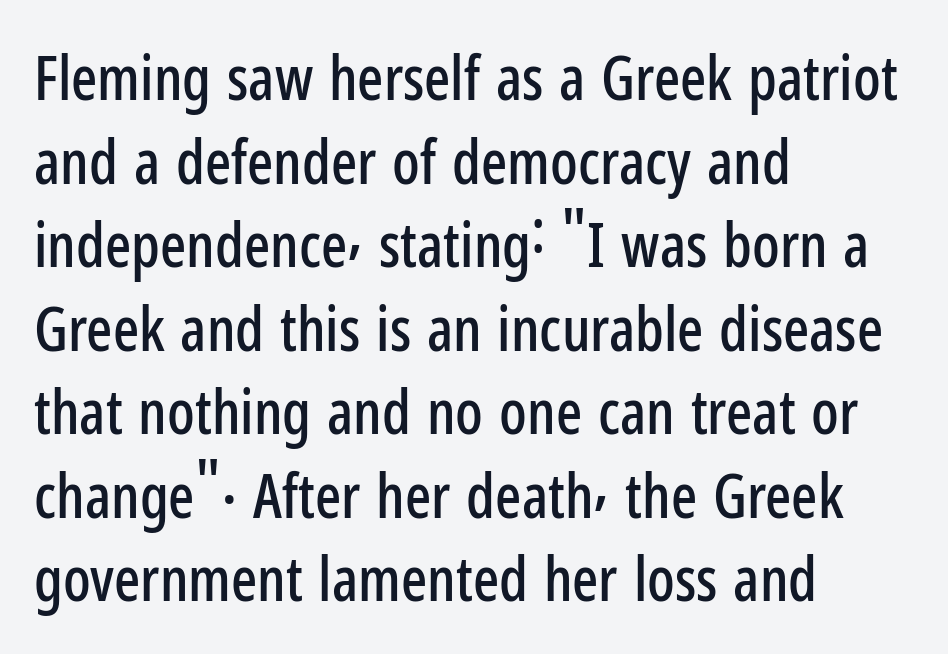
{"serif": "no", "italic": "no", "width": "condensed", "stroke_contrast": "low", "x_height": "medium", "monospaced": "no", "underline": "no", "align": "left", "line_spacing": "normal", "line_spacing_ratio": 1.37, "letter_spacing": "normal", "letter_spacing_em": 0.0, "glyph_px": 61}
